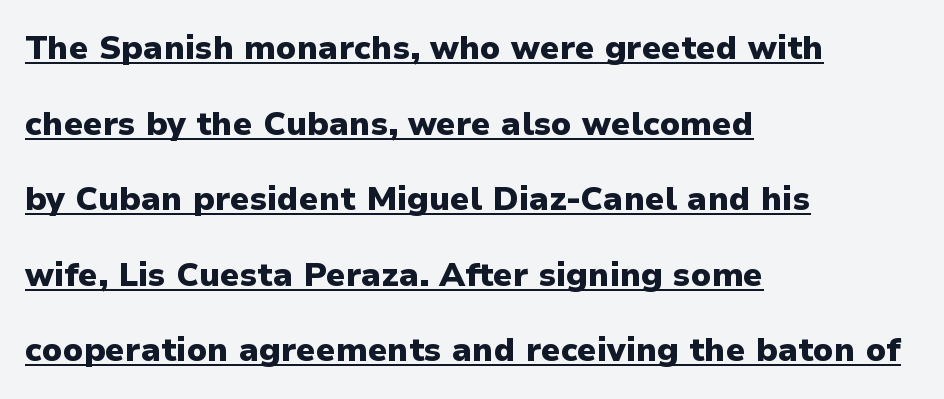
{"serif": "no", "italic": "no", "bold": "yes", "weight": "heavy", "width": "normal", "stroke_contrast": "low", "x_height": "medium", "monospaced": "no", "underline": "yes", "align": "left", "line_spacing": "loose", "line_spacing_ratio": 2.29, "letter_spacing": "normal", "letter_spacing_em": 0.0, "glyph_px": 33}
